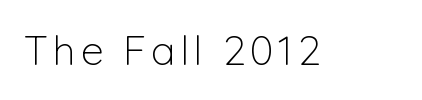
Stroke mass is kept to a normal reading level or below. The gap between lines stays unmarked. The designer went with a sans here, leaving each stem footless. A typesetter would mark this as roman, not italic. Do the characters align in a grid? No, the font is proportional.
